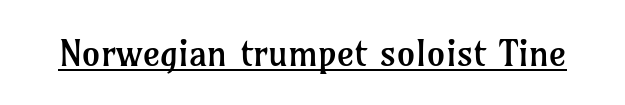
{"serif": "yes", "italic": "no", "bold": "no", "weight": "regular", "width": "normal", "stroke_contrast": "low", "x_height": "medium", "monospaced": "no", "underline": "yes", "letter_spacing": "normal", "letter_spacing_em": 0.0, "glyph_px": 37}
